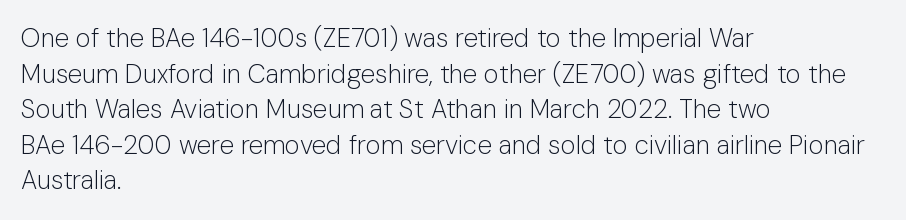
{"italic": "no", "bold": "no", "underline": "no", "align": "left", "line_spacing": "normal", "line_spacing_ratio": 1.37, "letter_spacing": "normal", "letter_spacing_em": 0.0, "glyph_px": 26}
